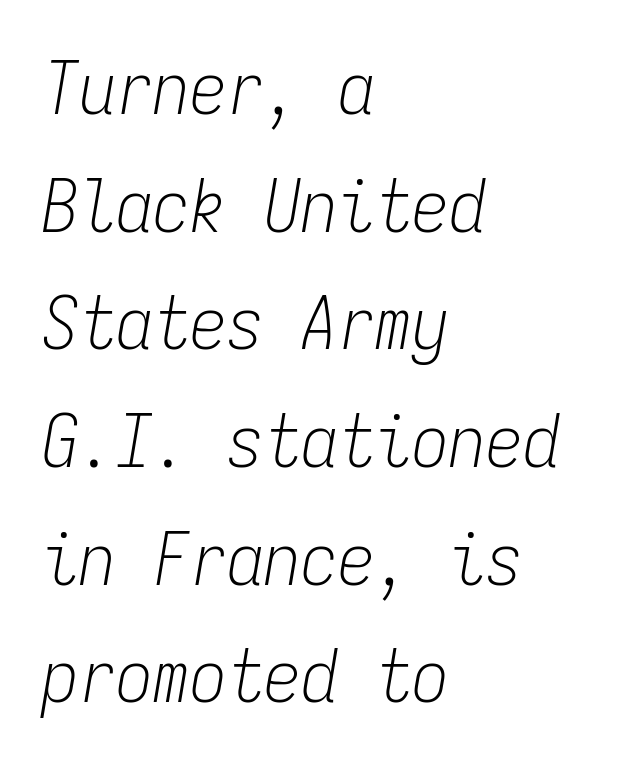
The image shows 74 px light, condensed type, italic (leaning right), monospaced; set left-aligned, normal line spacing (1.59x), normal letter spacing, not underlined; low stroke contrast and a medium x-height.
